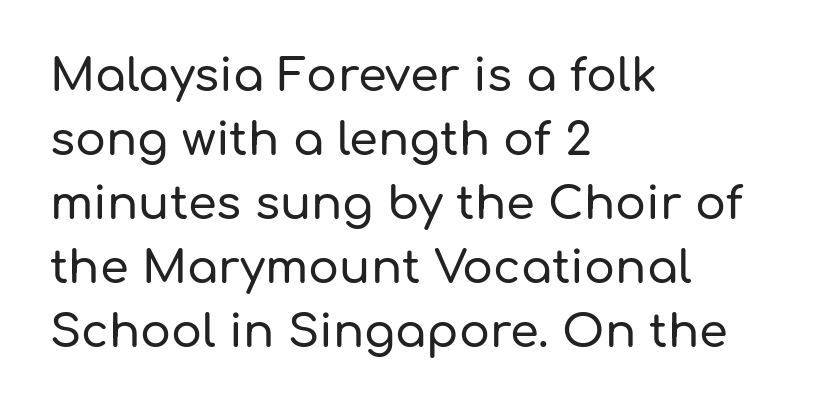
{"serif": "no", "italic": "no", "width": "normal", "stroke_contrast": "low", "x_height": "medium", "monospaced": "no", "underline": "no", "align": "left", "line_spacing": "normal", "line_spacing_ratio": 1.39, "letter_spacing": "normal", "letter_spacing_em": 0.0, "glyph_px": 46}
